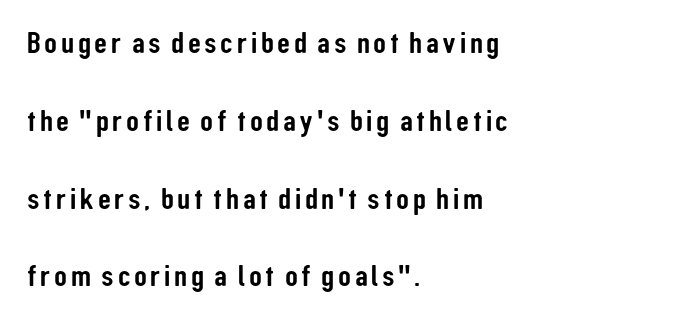
The image shows 32 px condensed sans-serif type, upright; set left-aligned, loose line spacing (2.43x), not underlined; low stroke contrast and a medium x-height.
